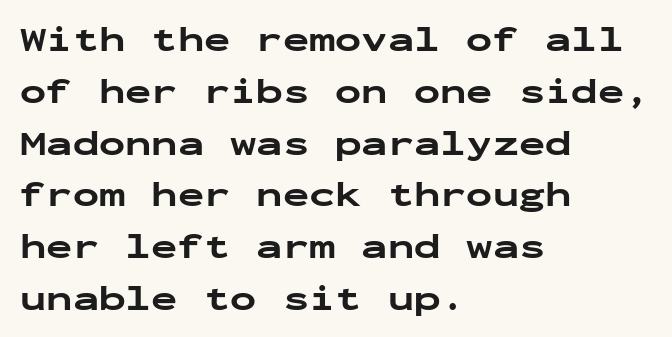
{"serif": "no", "italic": "no", "bold": "yes", "weight": "bold", "width": "wide", "stroke_contrast": "low", "x_height": "medium", "monospaced": "yes", "underline": "no", "align": "left", "line_spacing": "normal", "line_spacing_ratio": 1.48, "letter_spacing": "normal", "letter_spacing_em": 0.0, "glyph_px": 35}
